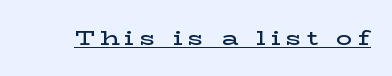
Posture: vertical. How are the letters spaced? Widely, with obvious added tracking. Quick note: underline on. Stems and bowls a touch heavier than normal — semibold.
